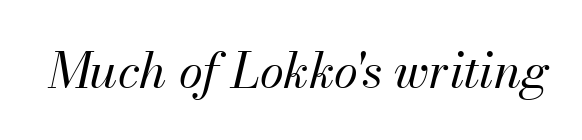
Q: Is the text bold? A: No.
Q: Is the text italic (slanted)? A: Yes, it leans right by about 13 degrees.
Q: Is the text underlined? A: No.
Q: Is the spacing between letters normal or unusually wide? A: Normal.
Q: Width (condensed, normal, or wide)? A: Normal.
Q: Stroke contrast? A: Medium.
Q: x-height? A: Small.
Q: Monospaced? A: No.
